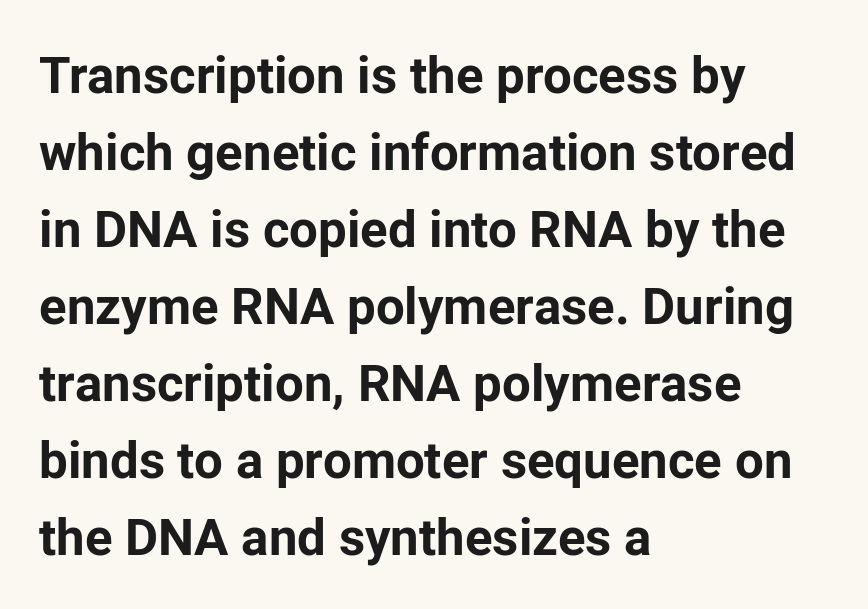
A normal amount of white space separates one row of letters from the next. Short and long lines alike share a common starting point at left. Does the weight exceed regular? Yes, all the way to bold. Is there any slant? The stems are plumb.
